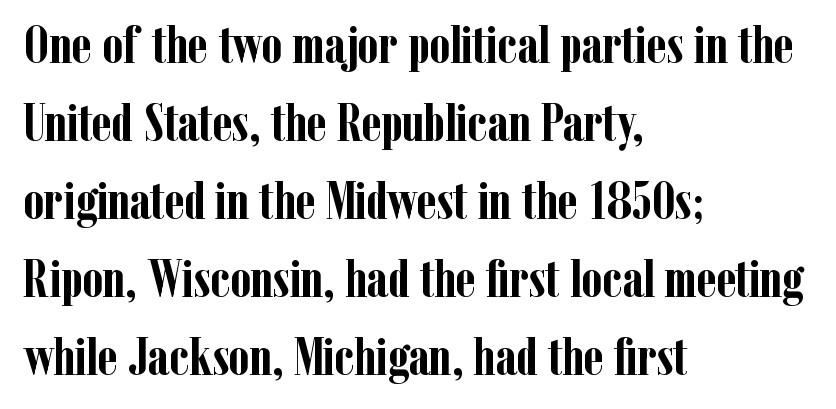
The image shows 53 px semibold, condensed serif type, upright; set left-aligned, normal line spacing (1.47x), normal letter spacing, not underlined; low stroke contrast and a medium x-height.
